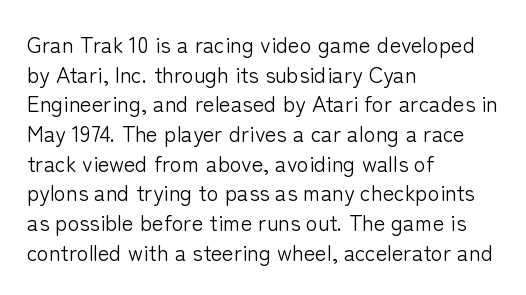
{"italic": "no", "bold": "no", "underline": "no", "align": "left", "line_spacing": "normal", "line_spacing_ratio": 1.35, "letter_spacing": "normal", "letter_spacing_em": 0.0, "glyph_px": 22}
